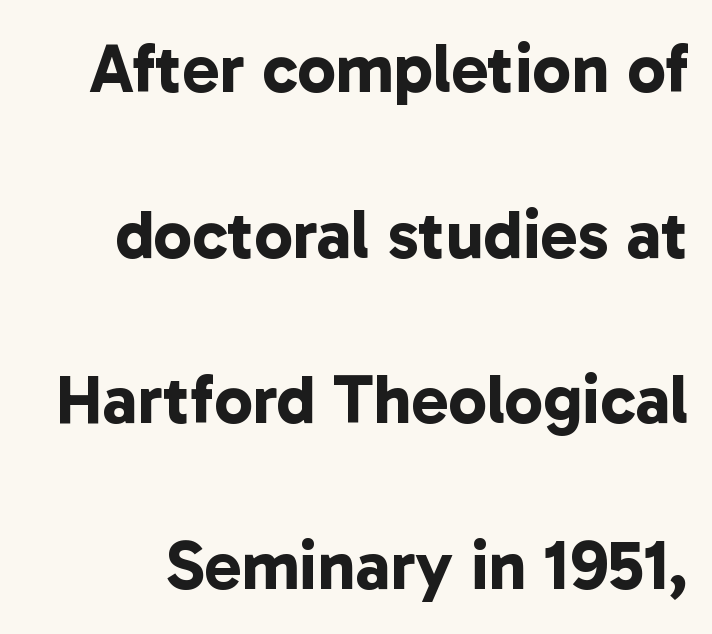
The image shows 69 px bold sans-serif type; set loose line spacing (2.4x), normal letter spacing, not underlined; low stroke contrast and a medium x-height.
